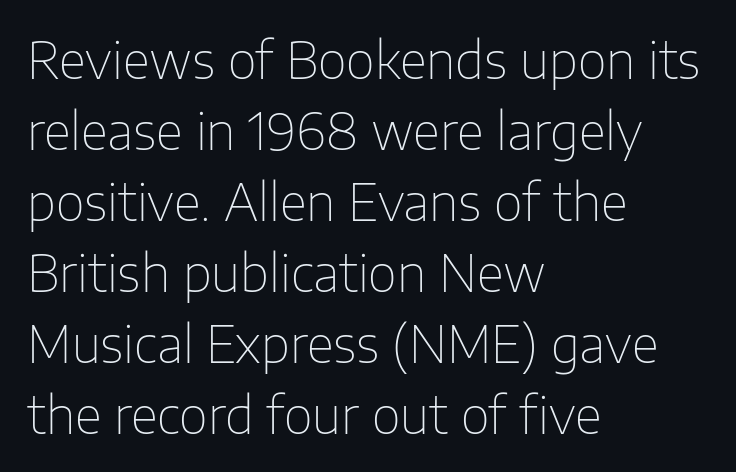
The image shows 50 px thin sans-serif type, upright; set left-aligned, normal line spacing (1.42x), normal letter spacing, not underlined; low stroke contrast and a medium x-height.
